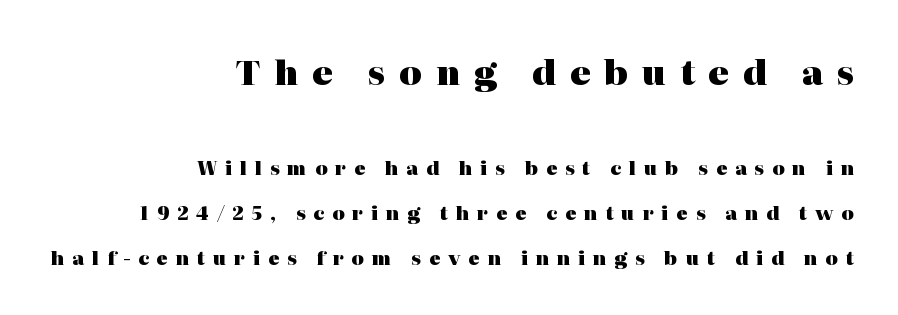
The type sits square on the baseline with zero lean. This layout puts the oversized block above and the modest block below. The gaps between neighbouring characters are conspicuously large. Each row of text sits above clean, open space.
